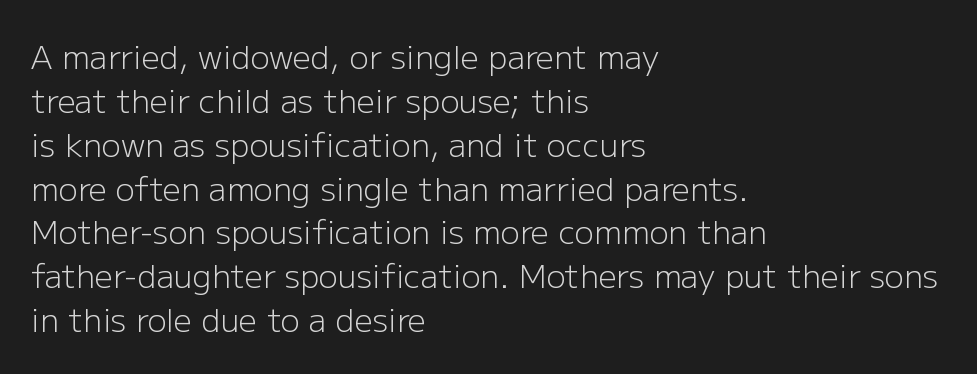
Think of a printed novel: that variable character pitch is what you see here. Characters follow at the spacing the type designer built in. The lettering holds an erect, upright posture throughout. The text was rendered using a sans face with plain stroke endings. The foot of each line stays bare and open. Nothing heavy about these letters — not bold at all.
